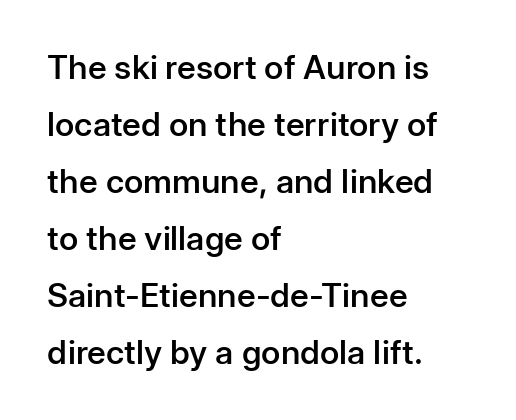
Q: Is the text bold? A: Semi-bold.
Q: Is the text italic (slanted)? A: No, it is upright.
Q: Is the typeface a serif or a sans-serif typeface? A: Sans-serif.
Q: Is the text underlined? A: No.
Q: How is the paragraph aligned? A: Left-aligned.
Q: Is the spacing between letters normal or unusually wide? A: Normal.
Q: Width (condensed, normal, or wide)? A: Normal.
Q: Stroke contrast? A: Low.
Q: x-height? A: Medium.
Q: Monospaced? A: No.
